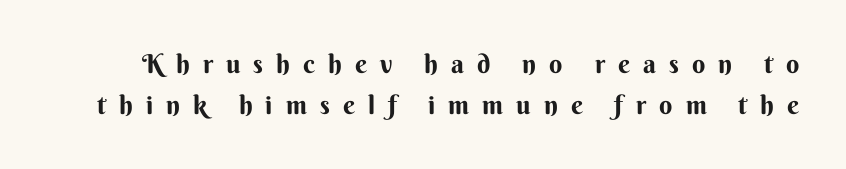
There is plenty of visible air inserted between adjacent glyphs. Summary of weight: heavy, a full bold. Style check: upright. The area under the type is left untouched. This sample keeps an unexceptional amount of space between lines.
